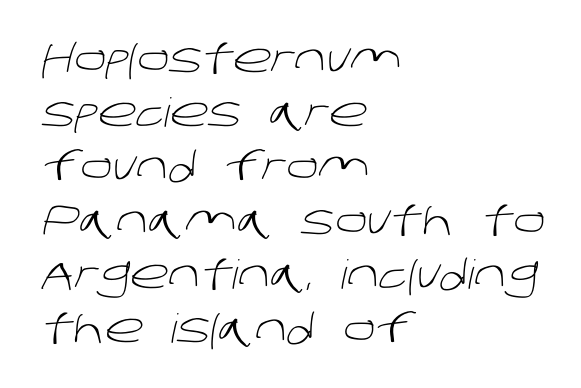
Q: Is the text bold? A: No.
Q: Is the typeface a serif or a sans-serif typeface? A: Sans-serif.
Q: Is the text underlined? A: No.
Q: How is the paragraph aligned? A: Left-aligned.
Q: Is the spacing between letters normal or unusually wide? A: Normal.
Q: Is the spacing between lines tight, normal or loose? A: Normal.
Q: Width (condensed, normal, or wide)? A: Normal.
Q: Stroke contrast? A: Low.
Q: x-height? A: Large.
Q: Monospaced? A: No.
